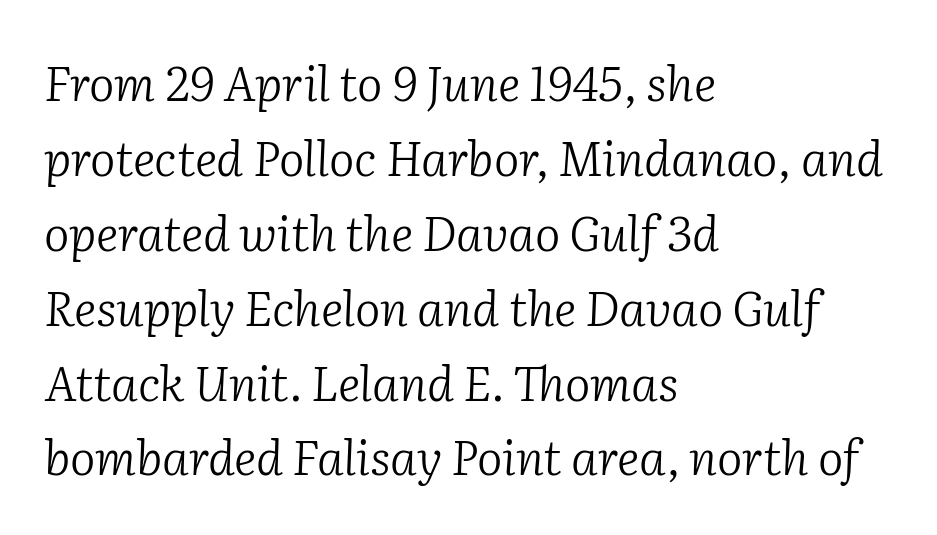
Default kerning and tracking; the words read as compact shapes. In terms of posture, this sample is oblique. Is there much room between lines? A standard amount, neither cramped nor airy. Only glyphs here, with clear space below each row.
